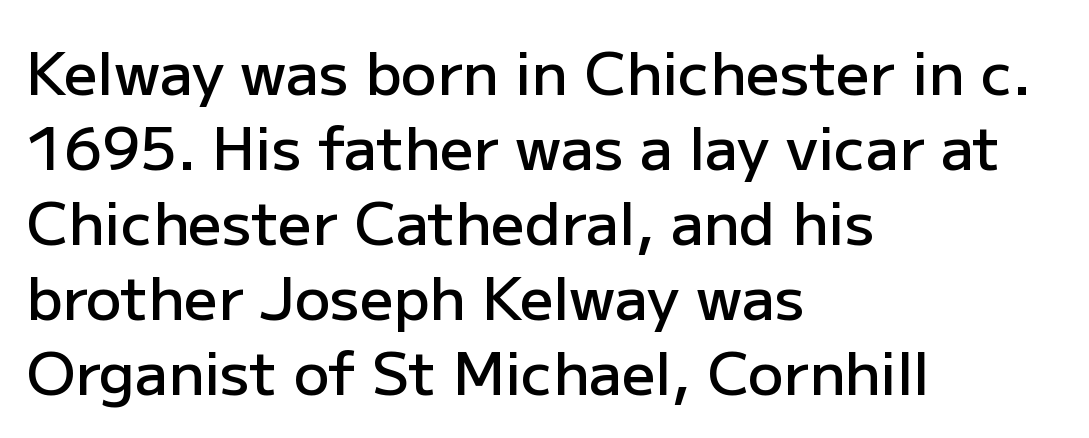
The image shows 59 px semibold sans-serif type, upright; set left-aligned, normal line spacing (1.27x), normal letter spacing, not underlined; low stroke contrast and a medium x-height.
